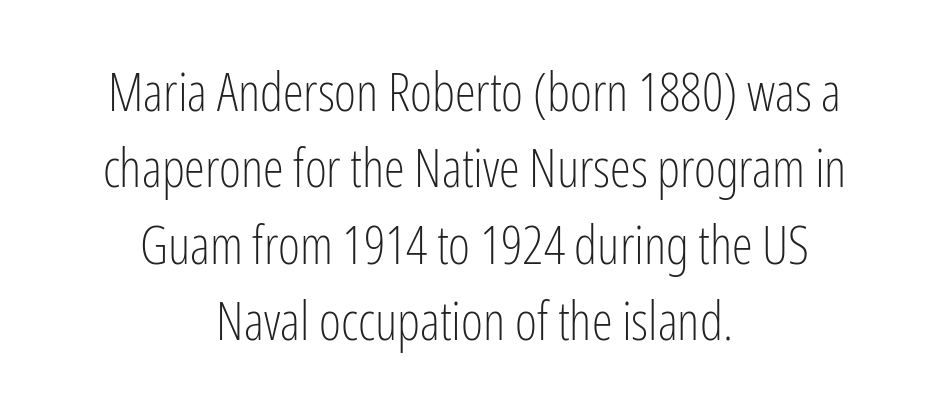
{"serif": "no", "italic": "no", "bold": "no", "weight": "light", "width": "condensed", "stroke_contrast": "low", "x_height": "medium", "monospaced": "no", "underline": "no", "align": "center", "line_spacing": "normal", "line_spacing_ratio": 1.44, "letter_spacing": "normal", "letter_spacing_em": 0.0, "glyph_px": 53}
